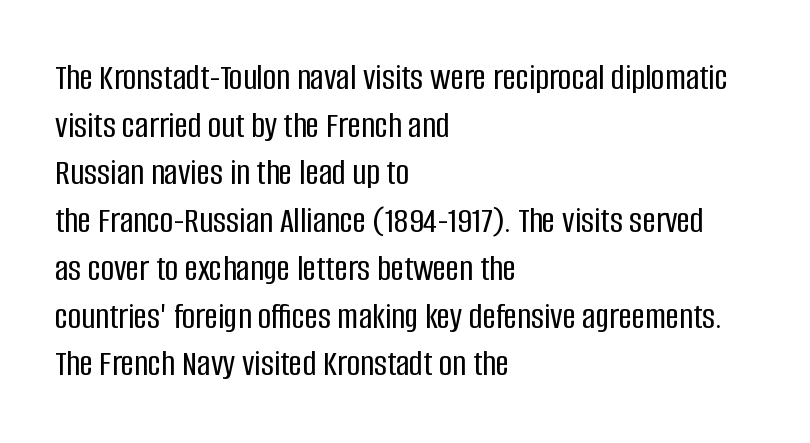
{"serif": "no", "italic": "no", "width": "condensed", "stroke_contrast": "low", "x_height": "large", "monospaced": "no", "underline": "no", "align": "left", "line_spacing": "normal", "line_spacing_ratio": 1.29, "letter_spacing": "normal", "letter_spacing_em": 0.0, "glyph_px": 37}
